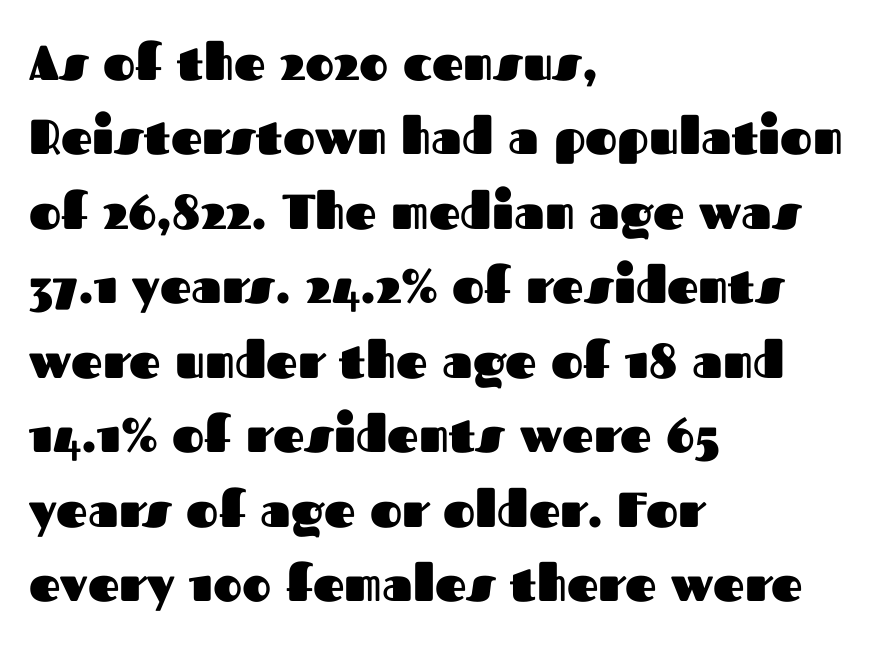
Q: Is the text bold? A: Yes.
Q: Is the text italic (slanted)? A: No, it is upright.
Q: Is the typeface a serif or a sans-serif typeface? A: Sans-serif.
Q: Is the text underlined? A: No.
Q: How is the paragraph aligned? A: Left-aligned.
Q: Is the spacing between letters normal or unusually wide? A: Normal.
Q: Is the spacing between lines tight, normal or loose? A: Normal.
Q: Width (condensed, normal, or wide)? A: Normal.
Q: Stroke contrast? A: Medium.
Q: x-height? A: Medium.
Q: Monospaced? A: No.
